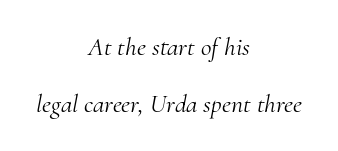
Q: Is the text bold? A: No.
Q: Is the text italic (slanted)? A: Yes, it leans right by about 10 degrees.
Q: Is the text underlined? A: No.
Q: How is the paragraph aligned? A: Centered.
Q: Is the spacing between letters normal or unusually wide? A: Normal.
Q: Is the spacing between lines tight, normal or loose? A: Loose.
